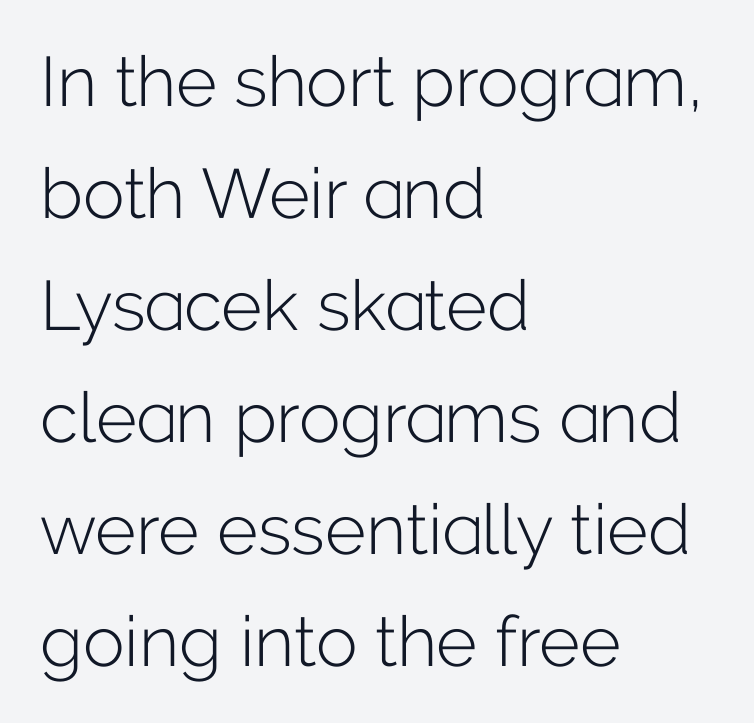
{"serif": "no", "italic": "no", "bold": "no", "weight": "light", "width": "normal", "stroke_contrast": "low", "x_height": "medium", "monospaced": "no", "underline": "no", "align": "left", "line_spacing": "normal", "line_spacing_ratio": 1.6, "letter_spacing": "normal", "letter_spacing_em": 0.0, "glyph_px": 70}
